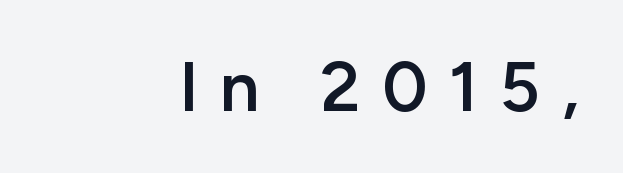
Q: Is the text bold? A: Semi-bold.
Q: Is the text italic (slanted)? A: No, it is upright.
Q: Is the typeface a serif or a sans-serif typeface? A: Sans-serif.
Q: Is the text underlined? A: No.
Q: How is the paragraph aligned? A: Right-aligned.
Q: Is the spacing between letters normal or unusually wide? A: Unusually wide.
Q: Width (condensed, normal, or wide)? A: Normal.
Q: Stroke contrast? A: Low.
Q: x-height? A: Medium.
Q: Monospaced? A: No.
